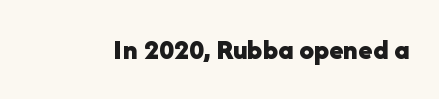
{"serif": "no", "italic": "no", "bold": "yes", "weight": "bold", "width": "normal", "stroke_contrast": "low", "x_height": "medium", "monospaced": "no", "underline": "no", "letter_spacing": "normal", "letter_spacing_em": 0.0, "glyph_px": 29}
